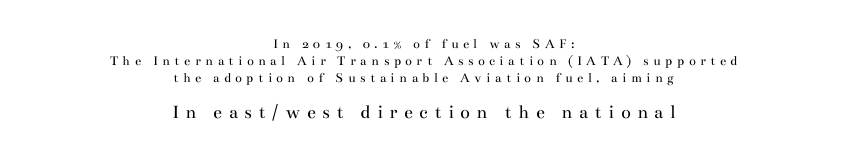
Plain, unruled lines of type. A light-to-regular cut is what we see here. What stands out about the letter spacing? Its width — letters are far apart. The letters in the lower block stand taller than those in the block above.
